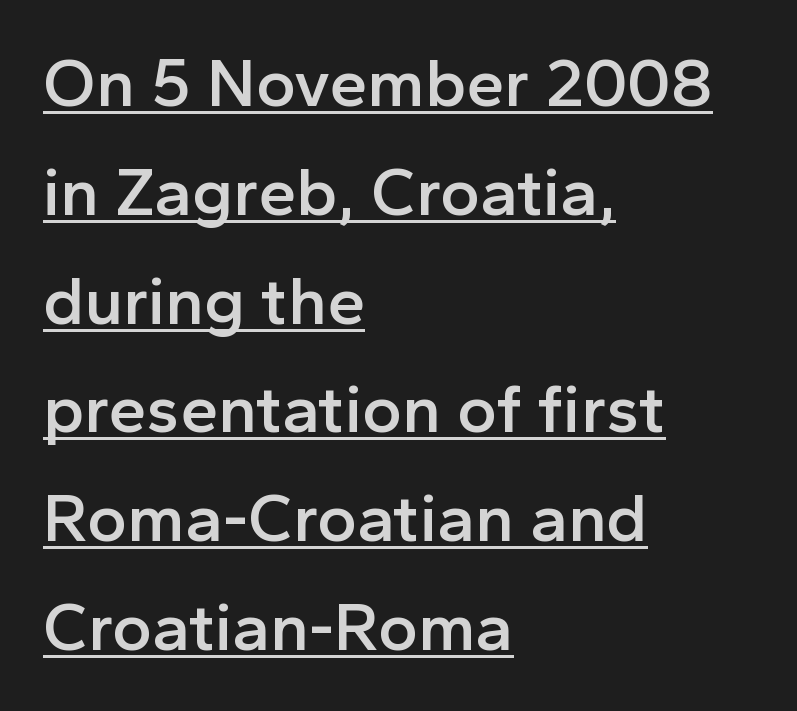
Rendered with straight, roman letterforms. Character widths vary here, with narrow letters taking less room than wide ones. Look at the bottom of the vertical strokes: they stop flat, with no serifs. These words are printed semibold, heavier than regular yet not bold. How are the letters spaced? Ordinarily, with no added tracking. If you drew a ruler down the left edge, every line would touch it.
